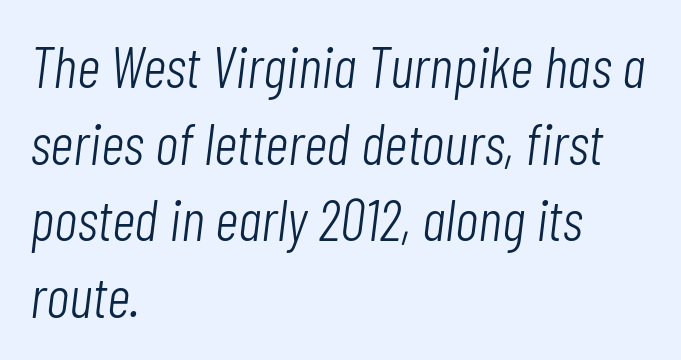
{"italic": "yes", "lean": "right", "slant_degrees": 7, "bold": "no", "weight": "light", "width": "condensed", "stroke_contrast": "low", "x_height": "medium", "monospaced": "no", "underline": "no", "align": "left", "line_spacing": "normal", "line_spacing_ratio": 1.32, "letter_spacing": "normal", "letter_spacing_em": 0.0, "glyph_px": 58}
